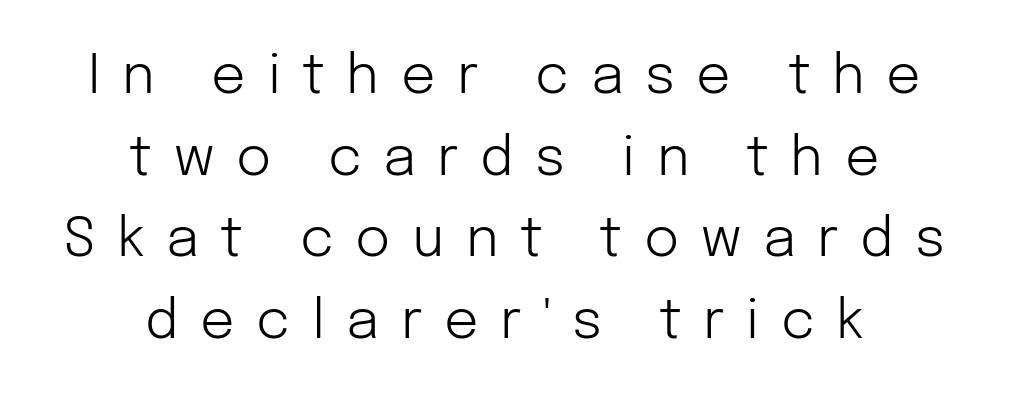
{"serif": "no", "italic": "no", "bold": "no", "weight": "light", "width": "normal", "stroke_contrast": "low", "x_height": "medium", "monospaced": "no", "underline": "no", "align": "center", "line_spacing": "normal", "line_spacing_ratio": 1.51, "letter_spacing": "wide", "letter_spacing_em": 0.4, "glyph_px": 54}
